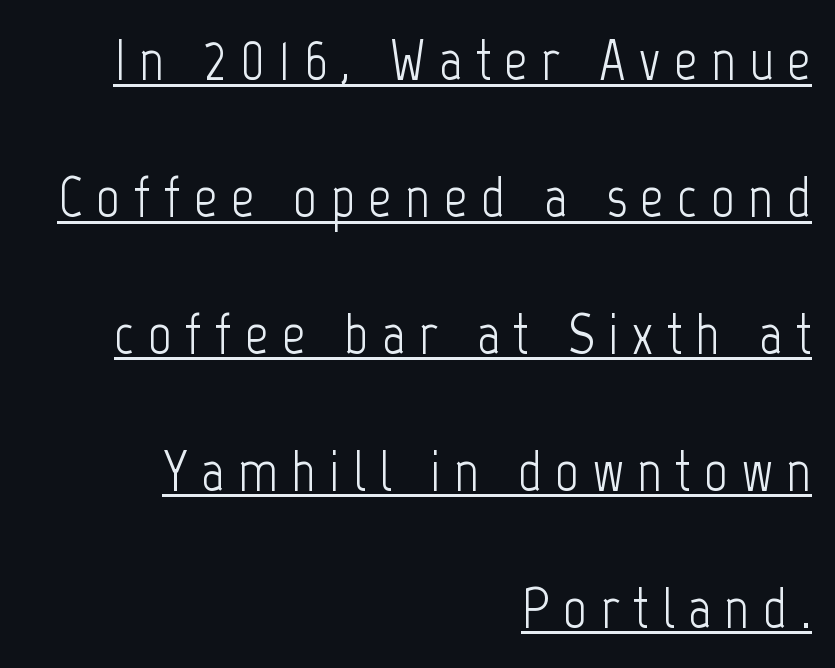
Q: Is the text bold? A: No.
Q: Is the text italic (slanted)? A: No, it is upright.
Q: Is the typeface a serif or a sans-serif typeface? A: Sans-serif.
Q: Is the text underlined? A: Yes.
Q: How is the paragraph aligned? A: Right-aligned.
Q: Is the spacing between letters normal or unusually wide? A: Unusually wide.
Q: Is the spacing between lines tight, normal or loose? A: Loose.
Q: Width (condensed, normal, or wide)? A: Condensed.
Q: Stroke contrast? A: Low.
Q: x-height? A: Medium.
Q: Monospaced? A: No.
